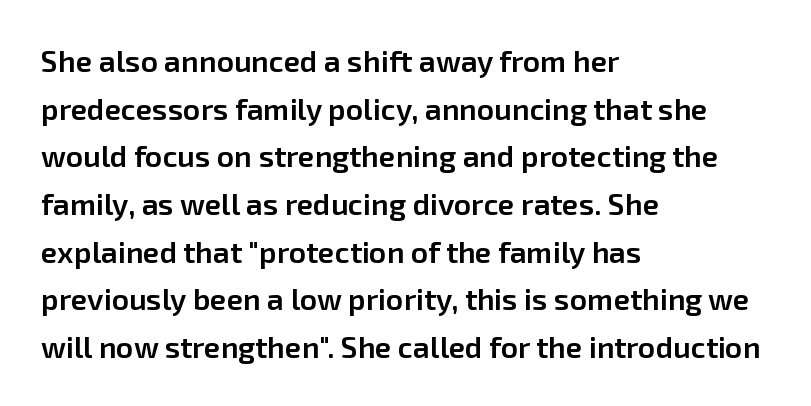
The image shows 30 px semibold sans-serif type, upright; set left-aligned, normal line spacing (1.59x), normal letter spacing, not underlined; low stroke contrast and a medium x-height.
